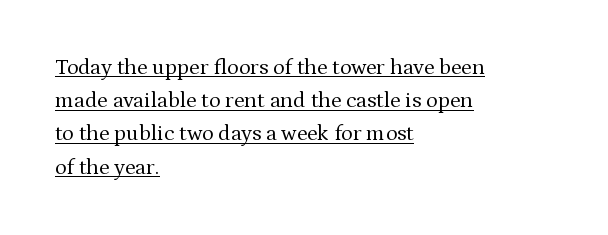
Regarding leading, the lines here are spaced in the standard way. The passage shown has conventional tracking throughout. It's the straight-up-and-down kind of type. The face looks like a standard text weight, possibly lighter.
